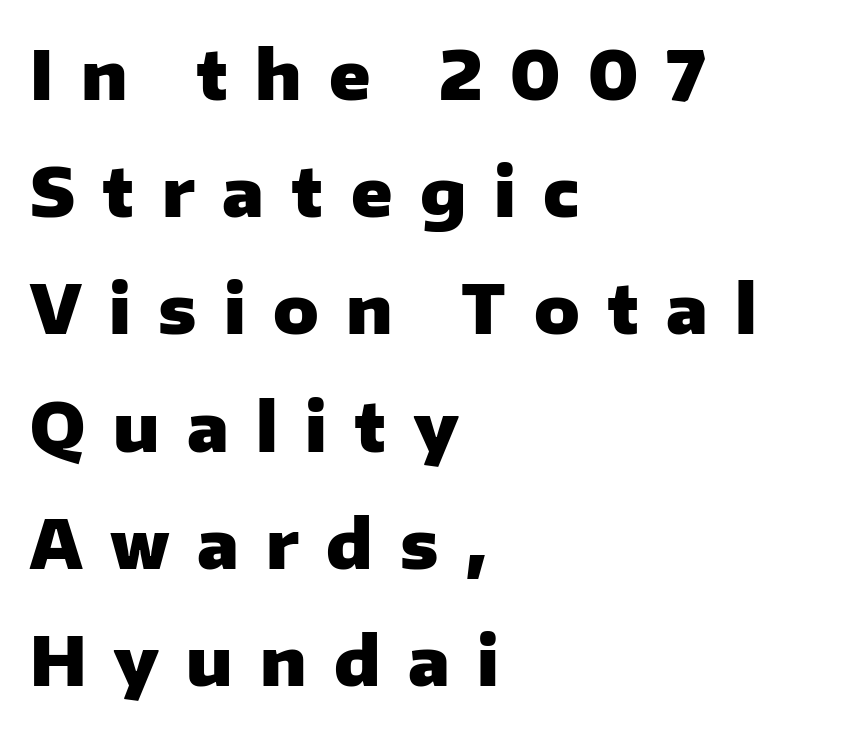
This rendering uses left alignment, leaving the right contour irregular. Honestly, there is no underline to notice here at all. These words are printed bold, with thick strokes throughout. Look at the tracking — it's clearly loosened, letters drifting apart. Think of a printed novel: that variable character pitch is what you see here.
